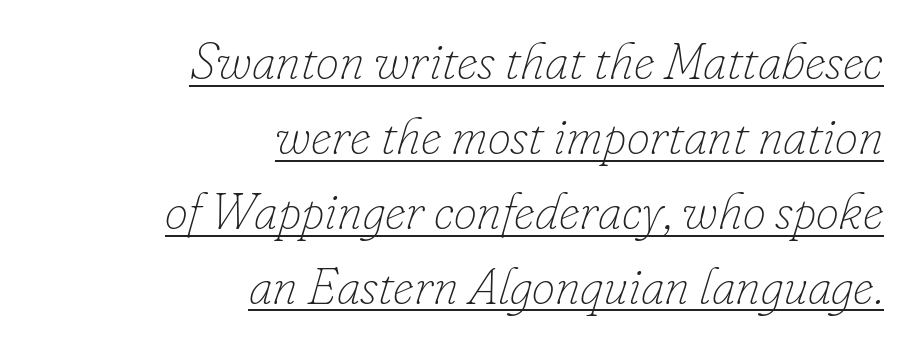
The image shows 52 px thin type, italic (leaning right); set right-aligned, normal line spacing (1.44x), normal letter spacing, underlined; low stroke contrast and a small x-height.
